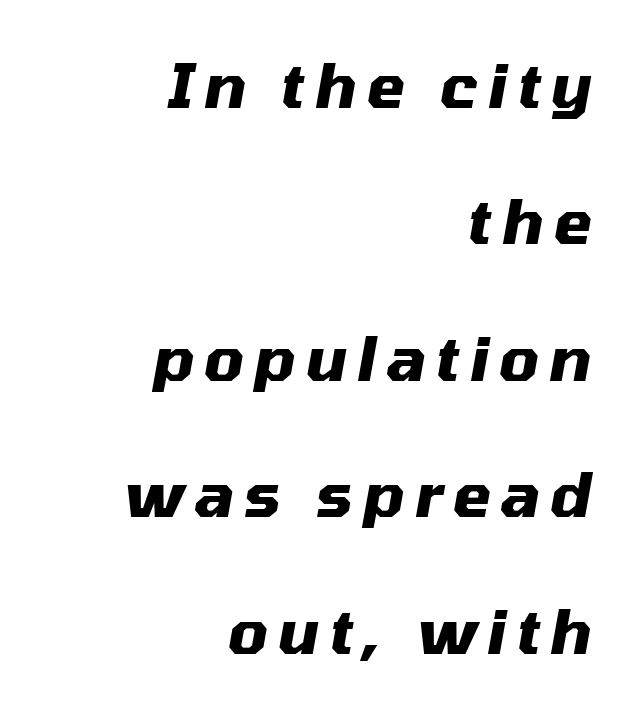
The image shows 62 px heavy type, italic (leaning right); set right-aligned, loose line spacing (2.2x), not underlined; medium stroke contrast and a medium x-height.
